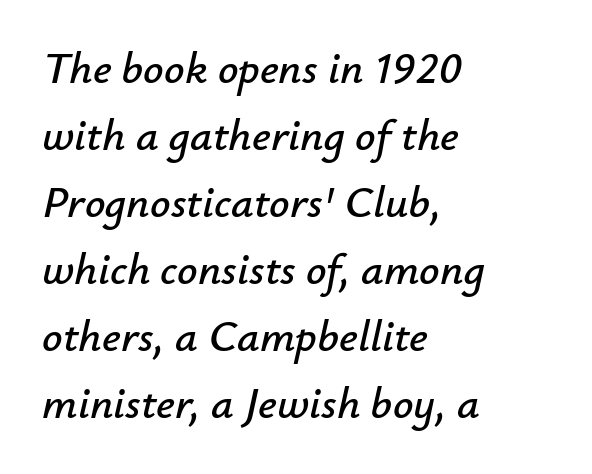
Q: Is the text italic (slanted)? A: Yes, it leans right by about 12 degrees.
Q: Is the text underlined? A: No.
Q: How is the paragraph aligned? A: Left-aligned.
Q: Is the spacing between letters normal or unusually wide? A: Normal.
Q: Is the spacing between lines tight, normal or loose? A: Normal.
Q: Width (condensed, normal, or wide)? A: Normal.
Q: Stroke contrast? A: Low.
Q: x-height? A: Small.
Q: Monospaced? A: No.
